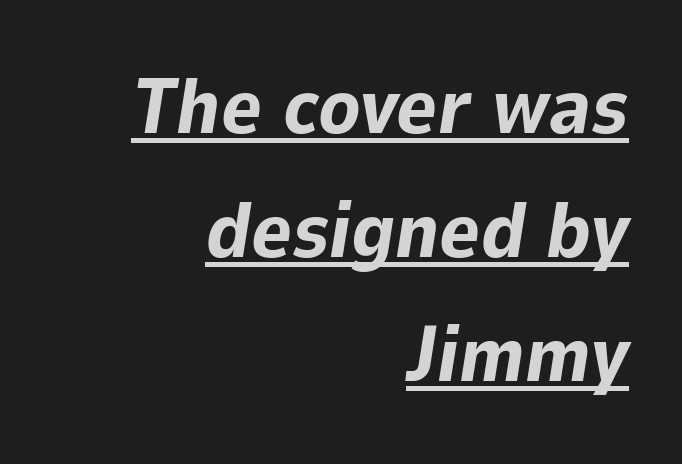
Q: Is the text bold? A: Yes.
Q: Is the text italic (slanted)? A: Yes, it leans right by about 9 degrees.
Q: Is the text underlined? A: Yes.
Q: How is the paragraph aligned? A: Right-aligned.
Q: Is the spacing between letters normal or unusually wide? A: Normal.
Q: Is the spacing between lines tight, normal or loose? A: Normal.
Q: Width (condensed, normal, or wide)? A: Normal.
Q: Stroke contrast? A: Low.
Q: x-height? A: Medium.
Q: Monospaced? A: No.
